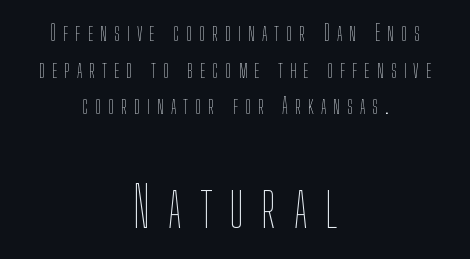
{"italic": "no", "bold": "no", "weight": "thin", "width": "condensed", "stroke_contrast": "low", "x_height": "medium", "monospaced": "no", "underline": "no", "align": "center", "line_spacing": "normal", "line_spacing_ratio": 1.66, "letter_spacing": "wide", "letter_spacing_em": 0.32, "larger_block": "second", "size_ratio": 2.5, "glyph_px": 55}
